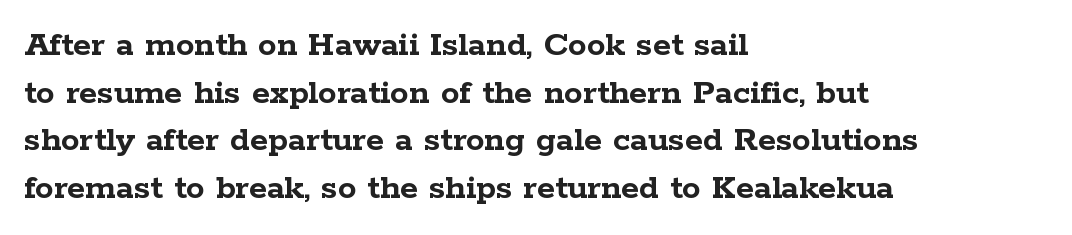
{"serif": "yes", "italic": "no", "bold": "yes", "weight": "semibold", "width": "wide", "stroke_contrast": "low", "x_height": "medium", "monospaced": "no", "underline": "no", "align": "left", "line_spacing": "normal", "line_spacing_ratio": 1.29, "letter_spacing": "normal", "letter_spacing_em": 0.0, "glyph_px": 37}
